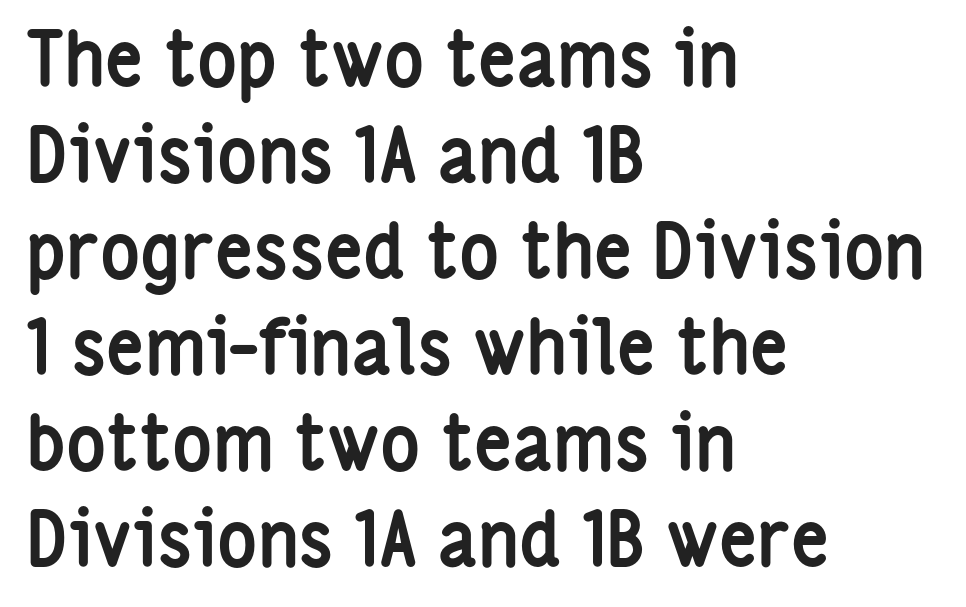
Q: Is the text bold? A: Yes.
Q: Is the text italic (slanted)? A: No, it is upright.
Q: Is the typeface a serif or a sans-serif typeface? A: Sans-serif.
Q: Is the text underlined? A: No.
Q: How is the paragraph aligned? A: Left-aligned.
Q: Is the spacing between letters normal or unusually wide? A: Normal.
Q: Is the spacing between lines tight, normal or loose? A: Normal.
Q: Width (condensed, normal, or wide)? A: Condensed.
Q: Stroke contrast? A: Low.
Q: x-height? A: Medium.
Q: Monospaced? A: No.
